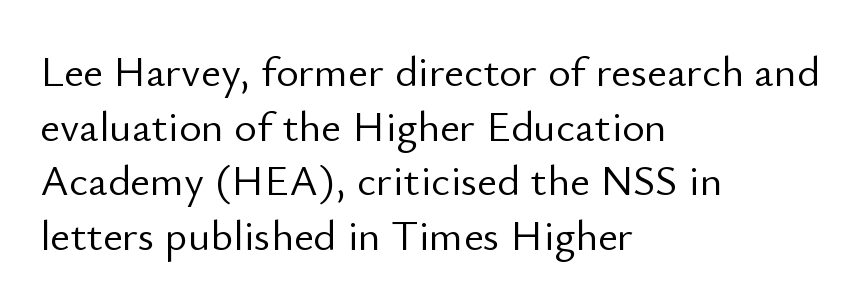
The image shows 43 px light sans-serif type, upright; set left-aligned, normal line spacing (1.27x), normal letter spacing, not underlined; low stroke contrast and a small x-height.
